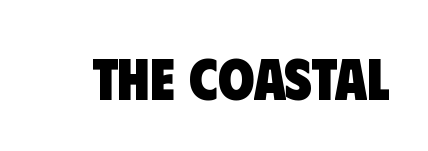
Q: Is the text bold? A: Yes.
Q: Is the typeface a serif or a sans-serif typeface? A: Sans-serif.
Q: Is the text underlined? A: No.
Q: Is the spacing between letters normal or unusually wide? A: Normal.
Q: Width (condensed, normal, or wide)? A: Condensed.
Q: Stroke contrast? A: Low.
Q: x-height? A: Large.
Q: Monospaced? A: No.
